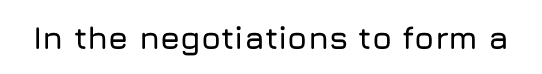
Q: Is the text italic (slanted)? A: No, it is upright.
Q: Is the typeface a serif or a sans-serif typeface? A: Sans-serif.
Q: Is the text underlined? A: No.
Q: Is the spacing between letters normal or unusually wide? A: Normal.
Q: Width (condensed, normal, or wide)? A: Normal.
Q: Stroke contrast? A: Low.
Q: x-height? A: Medium.
Q: Monospaced? A: No.
